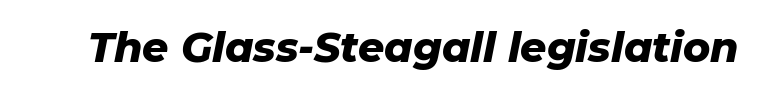
{"italic": "yes", "lean": "right", "slant_degrees": 11, "bold": "yes", "weight": "heavy", "width": "normal", "stroke_contrast": "low", "x_height": "medium", "monospaced": "no", "underline": "no", "letter_spacing": "normal", "letter_spacing_em": 0.0, "glyph_px": 41}
